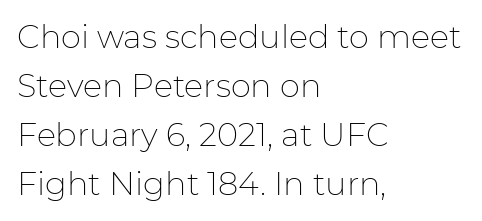
The image shows 32 px thin sans-serif type, upright; set left-aligned, normal line spacing (1.53x), normal letter spacing, not underlined; low stroke contrast and a medium x-height.
